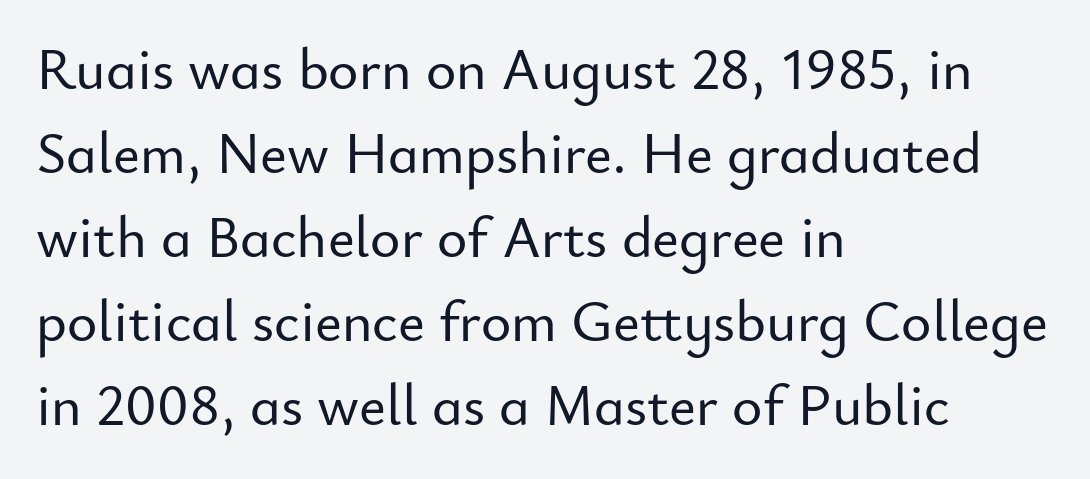
{"serif": "no", "italic": "no", "width": "normal", "stroke_contrast": "low", "x_height": "small", "monospaced": "no", "underline": "no", "align": "left", "line_spacing": "normal", "line_spacing_ratio": 1.45, "letter_spacing": "normal", "letter_spacing_em": 0.0, "glyph_px": 58}
